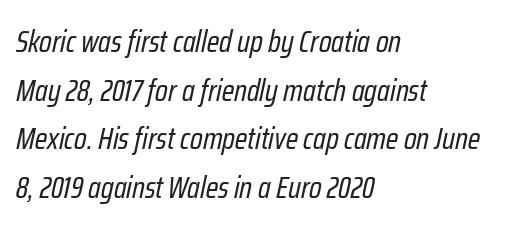
Q: Is the text bold? A: No.
Q: Is the text italic (slanted)? A: Yes, it leans right by about 12 degrees.
Q: Is the text underlined? A: No.
Q: How is the paragraph aligned? A: Left-aligned.
Q: Is the spacing between letters normal or unusually wide? A: Normal.
Q: Is the spacing between lines tight, normal or loose? A: Normal.
Q: Width (condensed, normal, or wide)? A: Condensed.
Q: Stroke contrast? A: Low.
Q: x-height? A: Medium.
Q: Monospaced? A: No.
